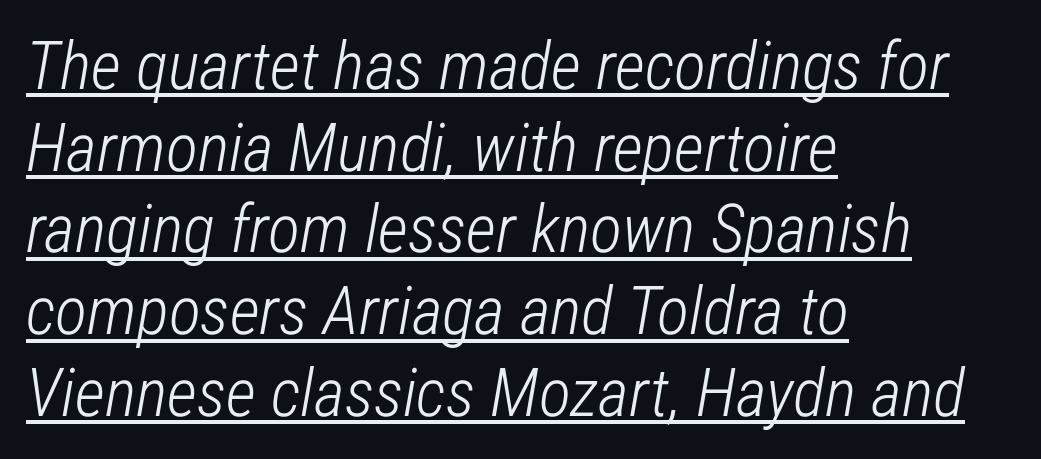
There is no visible air inserted between adjacent glyphs. The compositor pushed each line to the left boundary. Proportional: the letters do not fall into vertical columns. A light-to-regular cut is what we see here. The whole block is typeset with a tilt.
